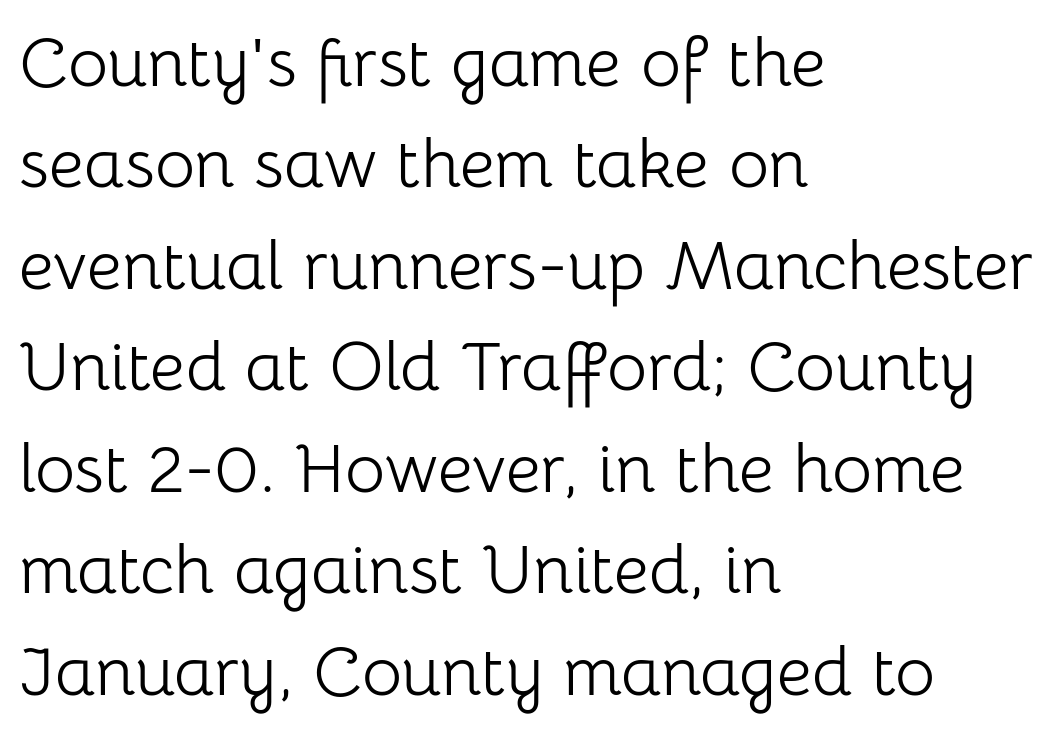
{"serif": "no", "italic": "no", "bold": "no", "weight": "light", "width": "normal", "stroke_contrast": "low", "x_height": "medium", "monospaced": "no", "underline": "no", "align": "left", "line_spacing": "normal", "line_spacing_ratio": 1.47, "letter_spacing": "normal", "letter_spacing_em": 0.0, "glyph_px": 69}
